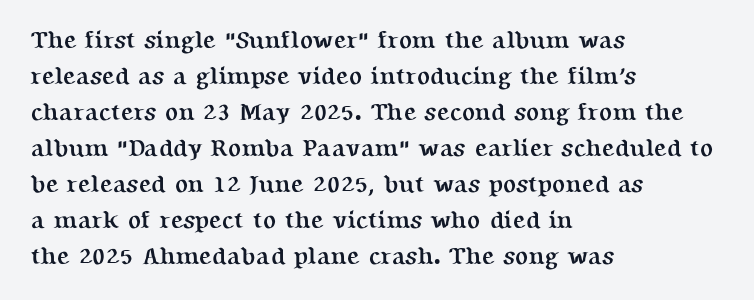
These lines are set flush left with a ragged right edge. Upright lettering throughout. Compared with typical body copy, the letter spacing here is the same. The line-height multiplier appears to be the usual default.
